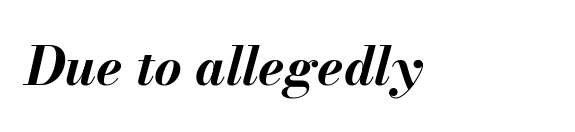
The letters advance in unequal steps, a hallmark of proportional type. A typesetter would mark this as italic. Descender tails drop into unmarked territory. Honestly, the letter spacing is just normal — you wouldn't notice it. Notice how thick the strokes are: this is what a full bold looks like.
